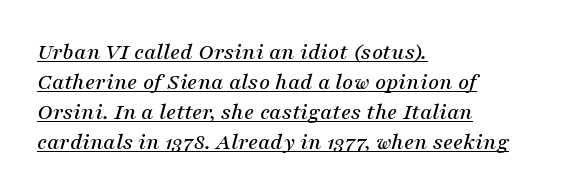
{"italic": "yes", "lean": "right", "slant_degrees": 16, "underline": "yes", "align": "left", "line_spacing": "normal", "line_spacing_ratio": 1.25, "letter_spacing": "normal", "letter_spacing_em": 0.0, "glyph_px": 24}
